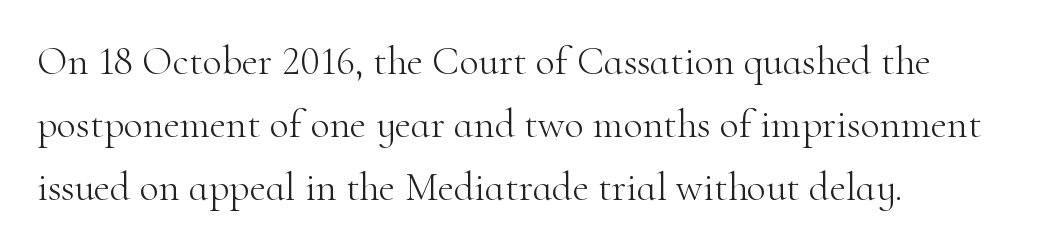
Q: Is the text bold? A: No.
Q: Is the text italic (slanted)? A: No, it is upright.
Q: Is the typeface a serif or a sans-serif typeface? A: Serif.
Q: Is the text underlined? A: No.
Q: How is the paragraph aligned? A: Left-aligned.
Q: Is the spacing between letters normal or unusually wide? A: Normal.
Q: Is the spacing between lines tight, normal or loose? A: Normal.
Q: Width (condensed, normal, or wide)? A: Normal.
Q: Stroke contrast? A: High.
Q: x-height? A: Small.
Q: Monospaced? A: No.
